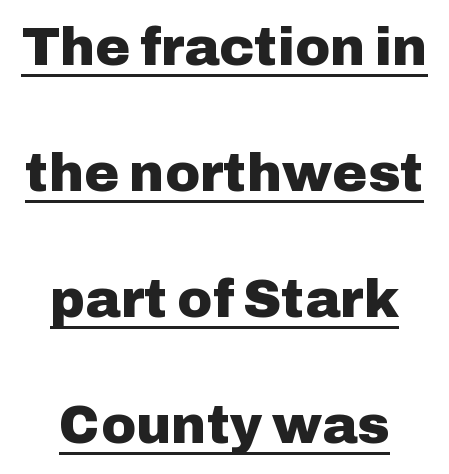
Q: Is the text bold? A: Yes.
Q: Is the text italic (slanted)? A: No, it is upright.
Q: Is the typeface a serif or a sans-serif typeface? A: Sans-serif.
Q: Is the text underlined? A: Yes.
Q: How is the paragraph aligned? A: Centered.
Q: Is the spacing between letters normal or unusually wide? A: Normal.
Q: Is the spacing between lines tight, normal or loose? A: Loose.
Q: Width (condensed, normal, or wide)? A: Normal.
Q: Stroke contrast? A: Low.
Q: x-height? A: Medium.
Q: Monospaced? A: No.
